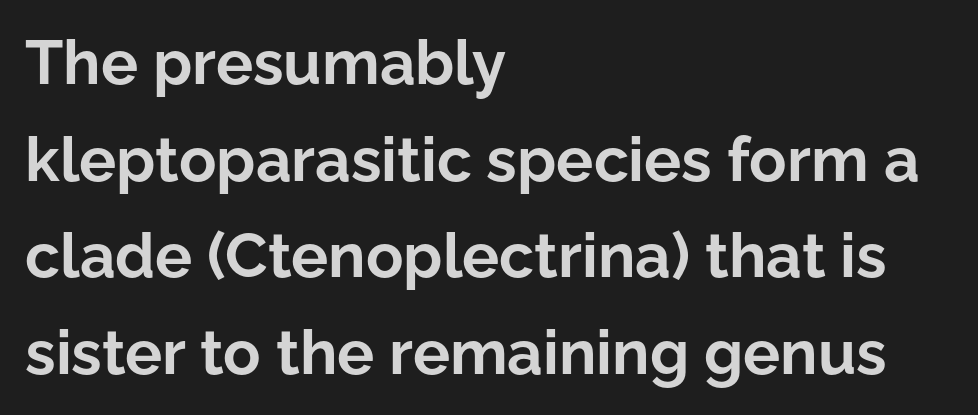
Q: Is the text bold? A: Yes.
Q: Is the text italic (slanted)? A: No, it is upright.
Q: Is the typeface a serif or a sans-serif typeface? A: Sans-serif.
Q: Is the text underlined? A: No.
Q: How is the paragraph aligned? A: Left-aligned.
Q: Is the spacing between letters normal or unusually wide? A: Normal.
Q: Is the spacing between lines tight, normal or loose? A: Normal.
Q: Width (condensed, normal, or wide)? A: Normal.
Q: Stroke contrast? A: Low.
Q: x-height? A: Medium.
Q: Monospaced? A: No.
